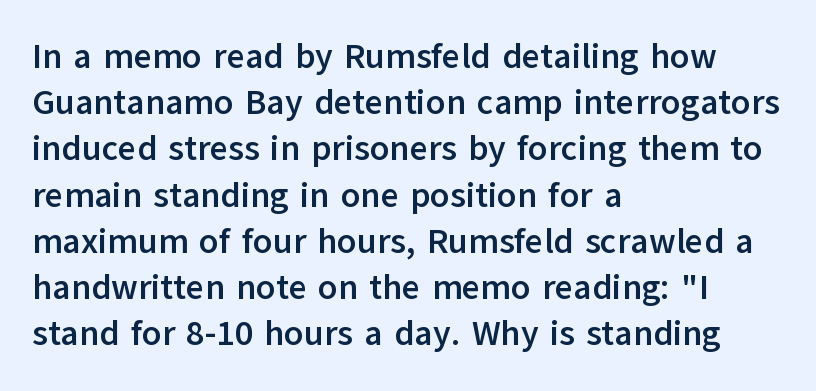
The image shows 35 px semibold sans-serif type, upright; set left-aligned, normal line spacing (1.32x), normal letter spacing, not underlined; low stroke contrast and a medium x-height.
